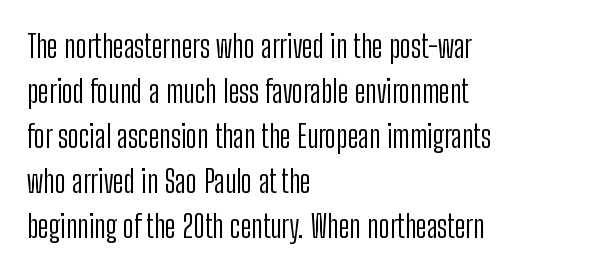
{"serif": "no", "italic": "no", "bold": "no", "weight": "light", "width": "condensed", "stroke_contrast": "low", "x_height": "medium", "monospaced": "no", "underline": "no", "align": "left", "line_spacing": "normal", "line_spacing_ratio": 1.45, "letter_spacing": "normal", "letter_spacing_em": 0.0, "glyph_px": 31}
